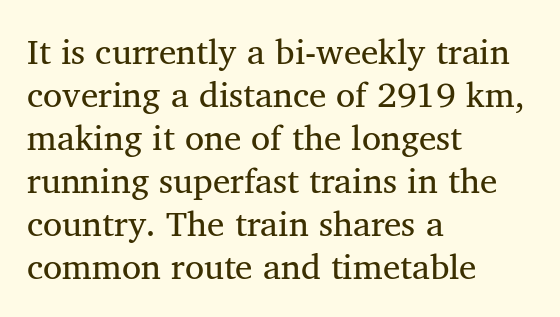
Q: Is the text bold? A: No.
Q: Is the text italic (slanted)? A: No, it is upright.
Q: Is the typeface a serif or a sans-serif typeface? A: Serif.
Q: Is the text underlined? A: No.
Q: How is the paragraph aligned? A: Left-aligned.
Q: Is the spacing between letters normal or unusually wide? A: Normal.
Q: Width (condensed, normal, or wide)? A: Normal.
Q: Stroke contrast? A: Medium.
Q: x-height? A: Medium.
Q: Monospaced? A: No.
